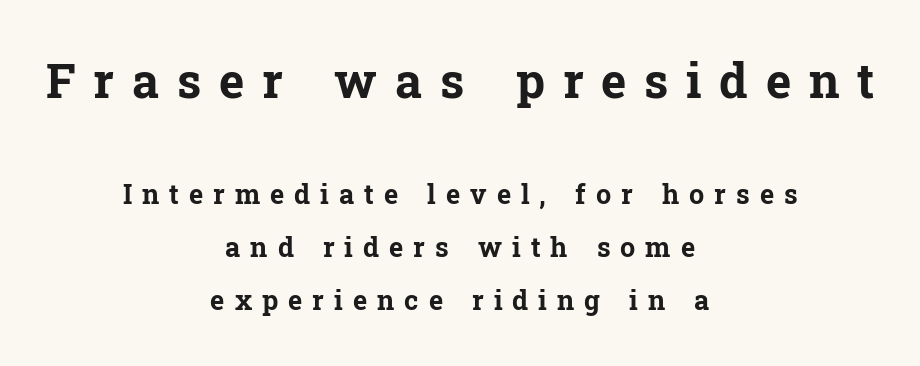
Q: Is the text bold? A: Yes.
Q: Is the text italic (slanted)? A: No, it is upright.
Q: Is the typeface a serif or a sans-serif typeface? A: Serif.
Q: Is the text underlined? A: No.
Q: How is the paragraph aligned? A: Centered.
Q: Is the spacing between letters normal or unusually wide? A: Unusually wide.
Q: Is the spacing between lines tight, normal or loose? A: Loose.
Q: Which block of text is set in a larger size, the first (top) or the second (bottom)? A: The first (top) one.
Q: Width (condensed, normal, or wide)? A: Normal.
Q: Stroke contrast? A: Low.
Q: x-height? A: Medium.
Q: Monospaced? A: No.
